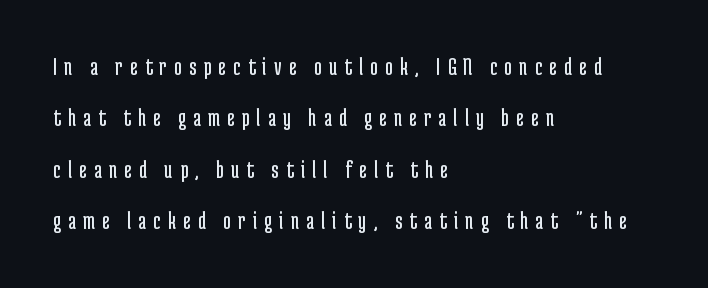
Q: Is the text bold? A: No.
Q: Is the text italic (slanted)? A: No, it is upright.
Q: Is the text underlined? A: No.
Q: How is the paragraph aligned? A: Left-aligned.
Q: Is the spacing between letters normal or unusually wide? A: Unusually wide.
Q: Is the spacing between lines tight, normal or loose? A: Loose.
